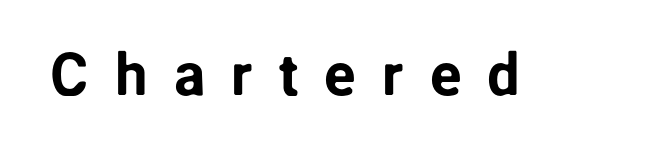
These lines are rendered in a variable-pitch font. The type sits square on the baseline with zero lean. Each word looks stretched out because of the extra space between its letters. The space beneath each line is pristine and unruled. You can tell from the bare stems that sans-serif type was used.
